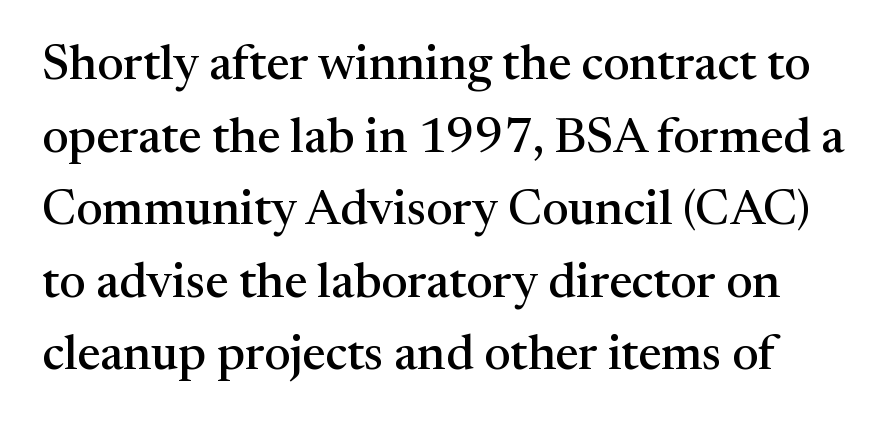
{"serif": "yes", "italic": "no", "width": "normal", "stroke_contrast": "medium", "x_height": "medium", "monospaced": "no", "underline": "no", "line_spacing": "normal", "line_spacing_ratio": 1.48, "letter_spacing": "normal", "letter_spacing_em": 0.0, "glyph_px": 49}
